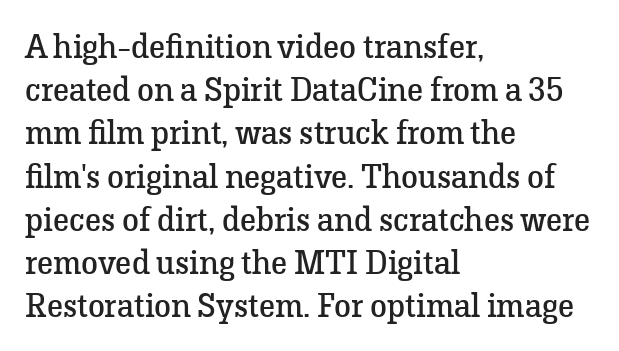
The image shows 34 px regular-weight serif type, upright; set left-aligned, normal line spacing (1.27x), normal letter spacing, not underlined; low stroke contrast and a medium x-height.
